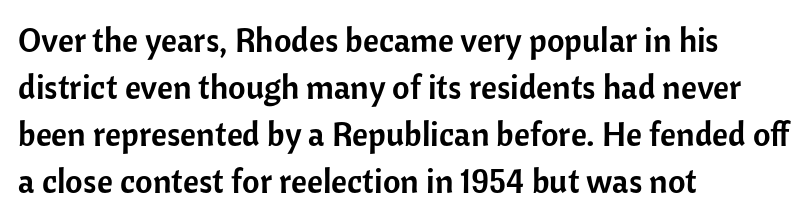
Q: Is the text italic (slanted)? A: No, it is upright.
Q: Is the typeface a serif or a sans-serif typeface? A: Sans-serif.
Q: Is the text underlined? A: No.
Q: How is the paragraph aligned? A: Left-aligned.
Q: Is the spacing between letters normal or unusually wide? A: Normal.
Q: Is the spacing between lines tight, normal or loose? A: Normal.
Q: Width (condensed, normal, or wide)? A: Normal.
Q: Stroke contrast? A: Low.
Q: x-height? A: Medium.
Q: Monospaced? A: No.
